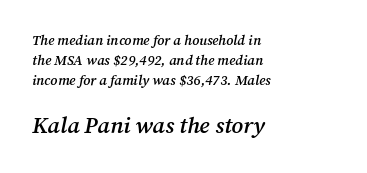
Has an underline been added? It has not. The vertical gap from one line to the next is medium. The passage shown leans; its letterforms are oblique. Block two is the big one; block one sits smaller above it.
